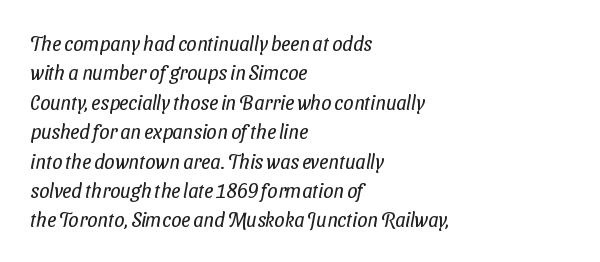
Is this a heavy cut? Hardly; it is regular or lighter. Notice how descenders clear the ascenders below comfortably — that's standard leading. Between one letter and the next there's only the usual sliver of space. The zone under the glyphs is completely vacant.
